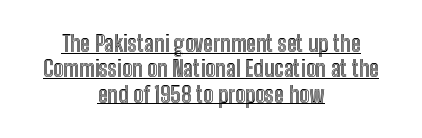
Q: Is the text italic (slanted)? A: No, it is upright.
Q: Is the text underlined? A: Yes.
Q: How is the paragraph aligned? A: Centered.
Q: Is the spacing between letters normal or unusually wide? A: Normal.
Q: Is the spacing between lines tight, normal or loose? A: Tight.
